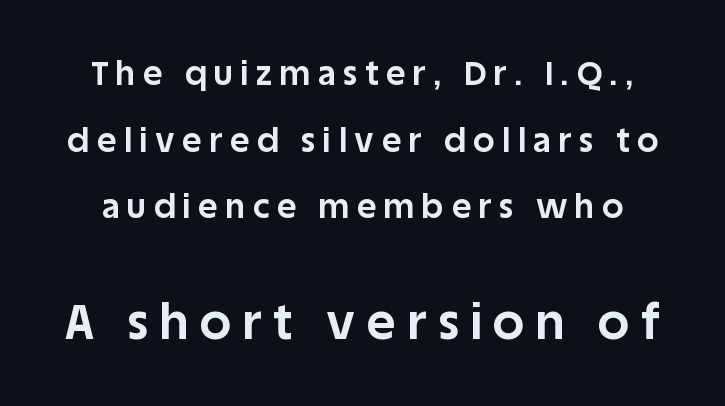
{"serif": "no", "italic": "no", "bold": "yes", "weight": "bold", "width": "normal", "stroke_contrast": "low", "x_height": "large", "monospaced": "no", "underline": "no", "line_spacing": "loose", "line_spacing_ratio": 2.02, "letter_spacing": "wide", "letter_spacing_em": 0.24, "larger_block": "second", "size_ratio": 1.48, "glyph_px": 49}
